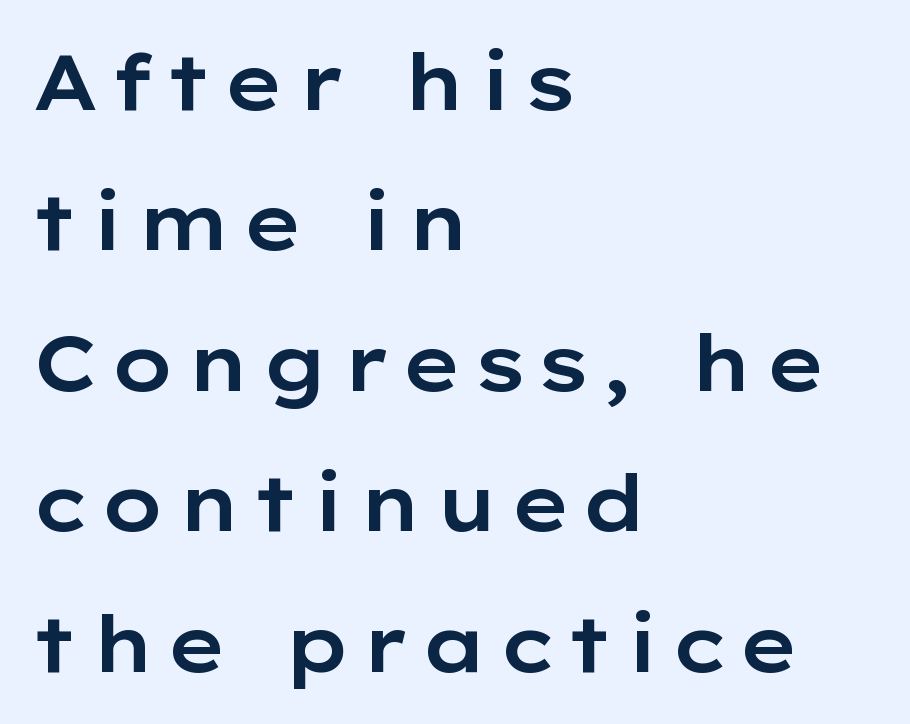
Q: Is the text italic (slanted)? A: No, it is upright.
Q: Is the typeface a serif or a sans-serif typeface? A: Sans-serif.
Q: Is the text underlined? A: No.
Q: How is the paragraph aligned? A: Left-aligned.
Q: Width (condensed, normal, or wide)? A: Wide.
Q: Stroke contrast? A: Low.
Q: x-height? A: Medium.
Q: Monospaced? A: No.
